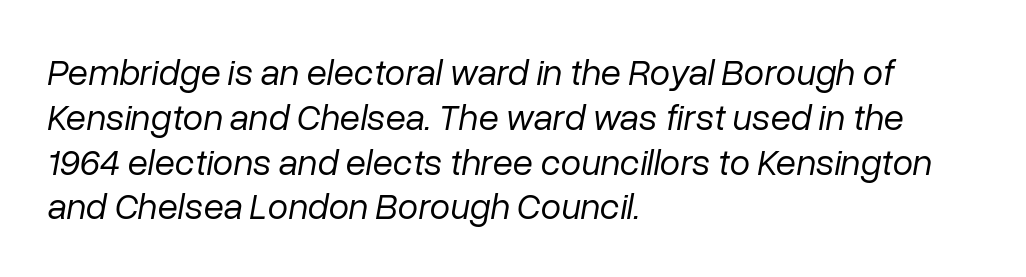
{"italic": "yes", "lean": "right", "slant_degrees": 10, "bold": "no", "weight": "regular", "width": "normal", "stroke_contrast": "low", "x_height": "medium", "monospaced": "no", "underline": "no", "align": "left", "line_spacing_ratio": 1.21, "letter_spacing": "normal", "letter_spacing_em": 0.0, "glyph_px": 37}
